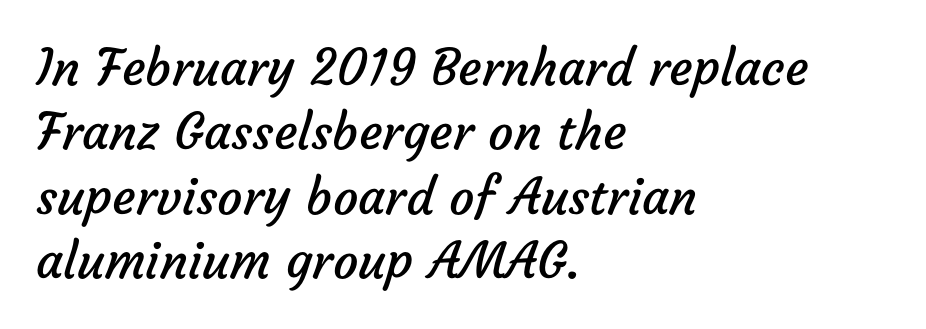
Q: Is the text bold? A: No.
Q: Is the typeface a serif or a sans-serif typeface? A: Sans-serif.
Q: Is the text underlined? A: No.
Q: How is the paragraph aligned? A: Left-aligned.
Q: Is the spacing between letters normal or unusually wide? A: Normal.
Q: Is the spacing between lines tight, normal or loose? A: Normal.
Q: Width (condensed, normal, or wide)? A: Normal.
Q: Stroke contrast? A: Low.
Q: x-height? A: Medium.
Q: Monospaced? A: No.
